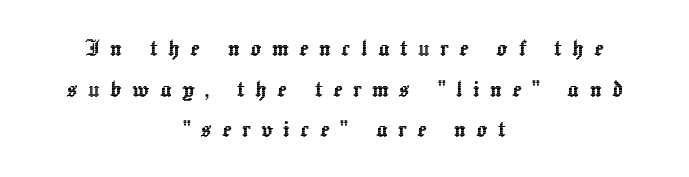
{"italic": "no", "width": "normal", "x_height": "medium", "monospaced": "no", "underline": "no", "align": "center", "line_spacing": "normal", "line_spacing_ratio": 1.45, "letter_spacing": "wide", "letter_spacing_em": 0.37, "glyph_px": 28}
